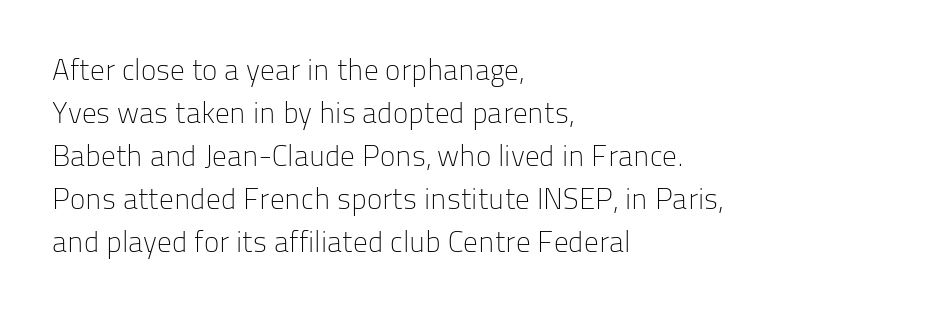
Observe the absence of serifs on each vertical stroke in this sample. Posture: straight, roman, zero tilt. Short and long lines alike share a common starting point at left. Letter spacing: default.
